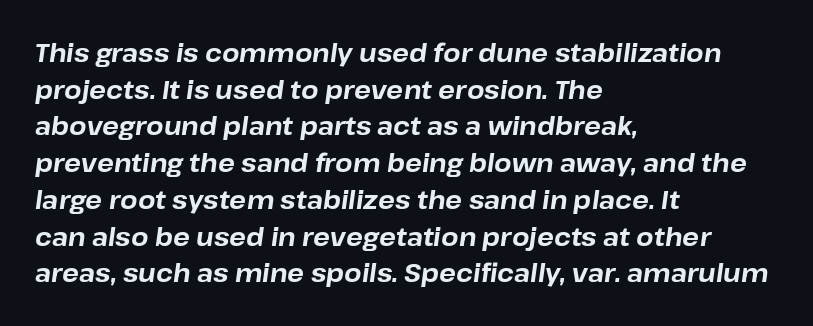
Q: Is the text bold? A: Yes.
Q: Is the text italic (slanted)? A: Yes, it leans right by about 8 degrees.
Q: Is the text underlined? A: No.
Q: How is the paragraph aligned? A: Left-aligned.
Q: Is the spacing between letters normal or unusually wide? A: Normal.
Q: Is the spacing between lines tight, normal or loose? A: Normal.
